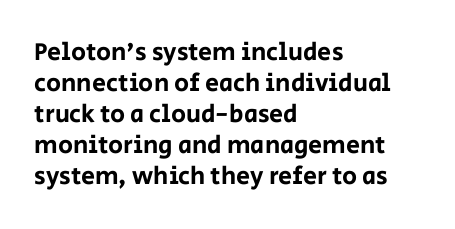
{"italic": "no", "underline": "no", "align": "left", "line_spacing_ratio": 1.24, "letter_spacing": "normal", "letter_spacing_em": 0.0, "glyph_px": 25}
